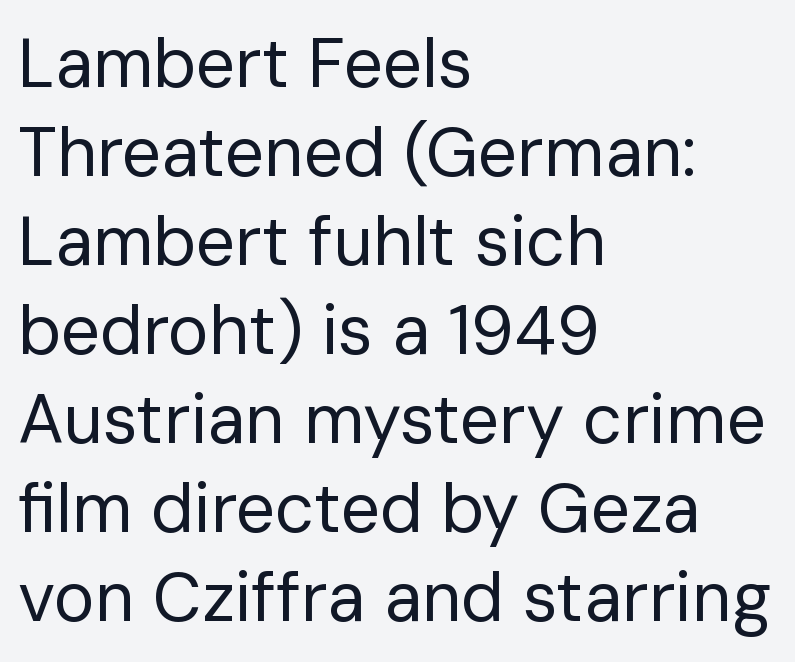
The image shows 69 px regular-weight sans-serif type, upright; set left-aligned, normal line spacing (1.29x), normal letter spacing, not underlined; low stroke contrast and a medium x-height.
